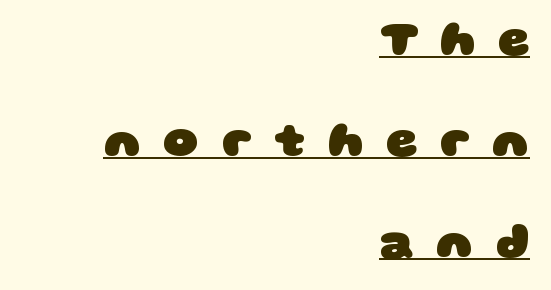
The image shows 49 px heavy, wide sans-serif type; set right-aligned, loose line spacing (2.06x), unusually wide letter spacing (+0.45 em), underlined; low stroke contrast and a large x-height.
